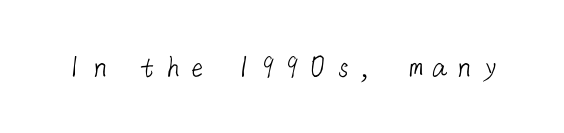
Q: Is the text bold? A: No.
Q: Is the typeface a serif or a sans-serif typeface? A: Sans-serif.
Q: Is the text underlined? A: No.
Q: Is the spacing between letters normal or unusually wide? A: Unusually wide.
Q: Width (condensed, normal, or wide)? A: Normal.
Q: Stroke contrast? A: Low.
Q: x-height? A: Medium.
